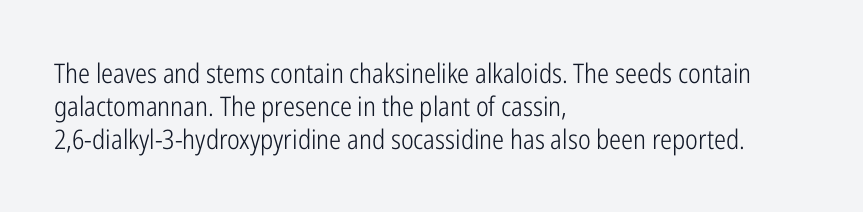
Q: Is the text bold? A: No.
Q: Is the text italic (slanted)? A: No, it is upright.
Q: Is the text underlined? A: No.
Q: How is the paragraph aligned? A: Left-aligned.
Q: Is the spacing between letters normal or unusually wide? A: Normal.
